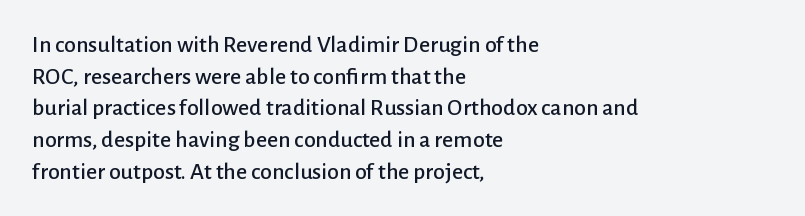
The letterforms sit shoulder to shoulder at normal distance. In terms of leading, this rendering sits right in the middle. The rendering anchors every line to the left-hand side. Style check: upright.
